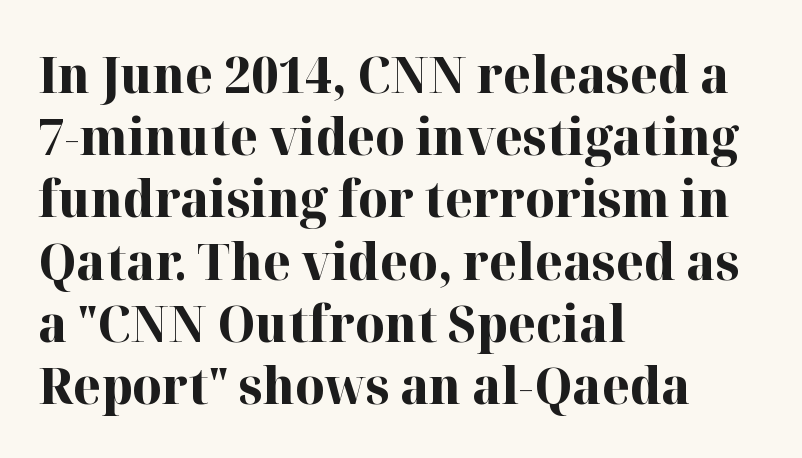
Q: Is the text bold? A: Yes.
Q: Is the text italic (slanted)? A: No, it is upright.
Q: Is the typeface a serif or a sans-serif typeface? A: Serif.
Q: Is the text underlined? A: No.
Q: How is the paragraph aligned? A: Left-aligned.
Q: Is the spacing between letters normal or unusually wide? A: Normal.
Q: Width (condensed, normal, or wide)? A: Normal.
Q: Stroke contrast? A: High.
Q: x-height? A: Medium.
Q: Monospaced? A: No.
